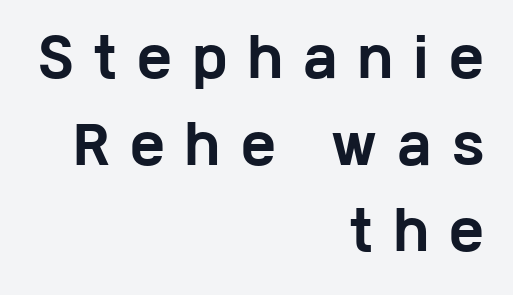
Q: Is the text bold? A: Yes.
Q: Is the text italic (slanted)? A: No, it is upright.
Q: Is the typeface a serif or a sans-serif typeface? A: Sans-serif.
Q: Is the text underlined? A: No.
Q: How is the paragraph aligned? A: Right-aligned.
Q: Is the spacing between letters normal or unusually wide? A: Unusually wide.
Q: Is the spacing between lines tight, normal or loose? A: Normal.
Q: Width (condensed, normal, or wide)? A: Wide.
Q: Stroke contrast? A: Low.
Q: x-height? A: Medium.
Q: Monospaced? A: No.
